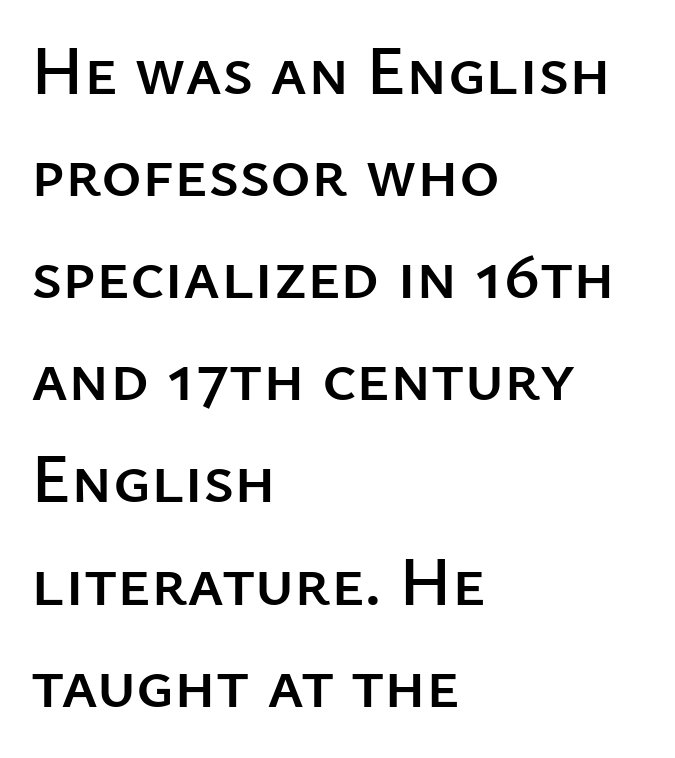
The face used here is rendered with its standard letterfit. Does the lettering tilt? It doesn't — this is upright. Nothing sits at the stroke ends, so this counts as sans-serif. These lines are rendered in a variable-pitch font. Any mark beneath the type? The region is blank. Does the copy run flush right? No — it runs flush left.
